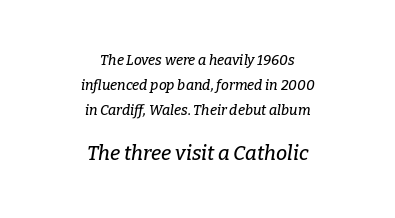
Descenders hang freely into open space. Both edges are ragged and mirror each other, which tells us the setting is centered. Note: smaller setting up top, larger setting below. Glyph-to-glyph distance matches everyday printed text. If you drew a line through each stem, it would be angled.
